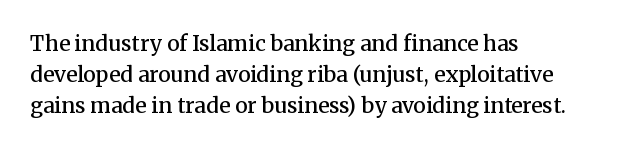
{"italic": "no", "bold": "semi", "underline": "no", "align": "left", "line_spacing": "normal", "line_spacing_ratio": 1.48, "letter_spacing": "normal", "letter_spacing_em": 0.0, "glyph_px": 21}
